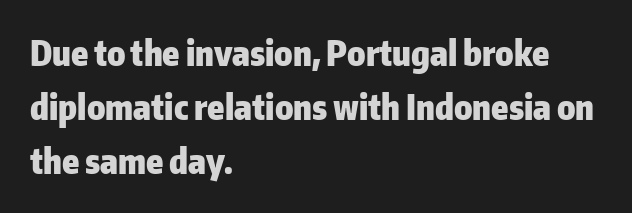
Each word holds together tightly as a unit, with standard inter-letter gaps. Left-aligned paragraph, ragged on the right. Students, this is bold: see how much ink each stroke carries. Descenders are the only things crossing below the line. Look at the bottom of the vertical strokes: they stop flat, with no serifs. The rows are spaced the way most documents space them.
